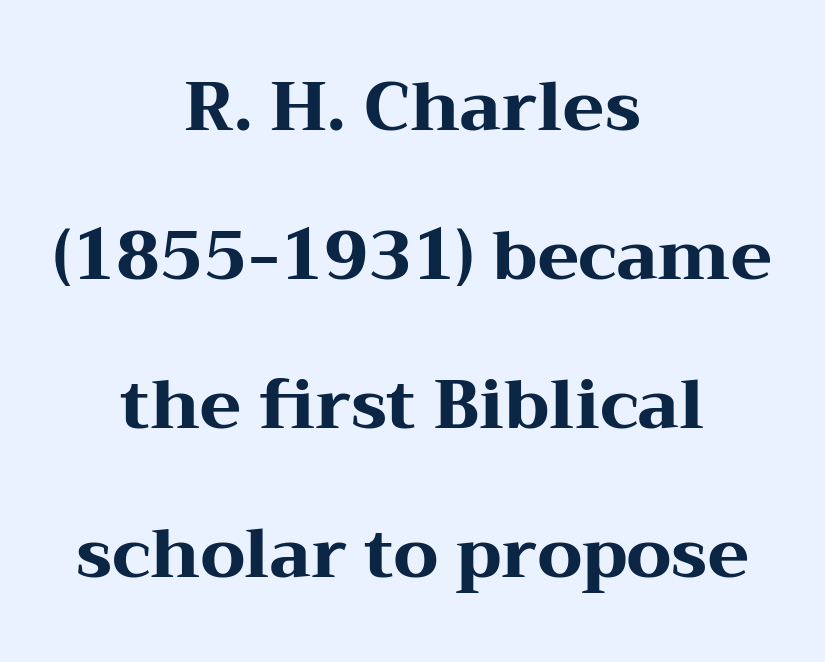
{"serif": "yes", "italic": "no", "bold": "yes", "weight": "heavy", "width": "wide", "stroke_contrast": "medium", "x_height": "medium", "monospaced": "no", "underline": "no", "align": "center", "line_spacing": "loose", "line_spacing_ratio": 2.19, "letter_spacing": "normal", "letter_spacing_em": 0.0, "glyph_px": 68}
